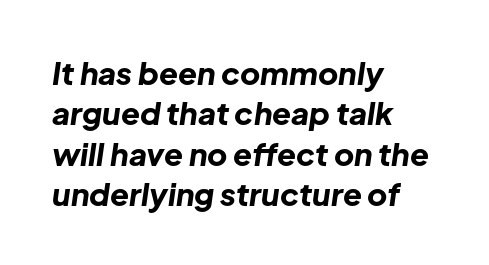
The image shows 31 px bold type, italic (leaning right); set left-aligned, normal line spacing (1.3x), normal letter spacing, not underlined; low stroke contrast and a medium x-height.
